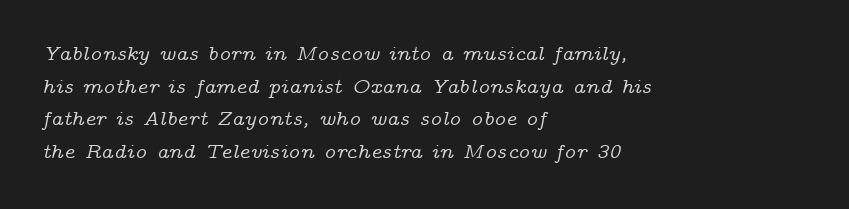
The image shows 21 px text type, italic (leaning right); set left-aligned, normal line spacing (1.55x), normal letter spacing, not underlined.
